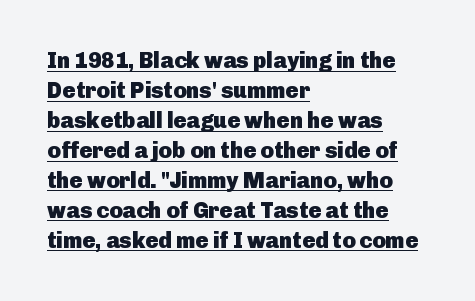
{"italic": "no", "bold": "yes", "underline": "yes", "align": "left", "line_spacing": "normal", "line_spacing_ratio": 1.36, "letter_spacing": "normal", "letter_spacing_em": 0.0, "glyph_px": 22}
